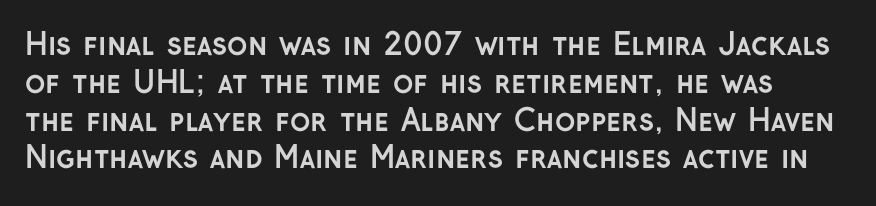
Q: Is the text bold? A: Yes.
Q: Is the text italic (slanted)? A: No, it is upright.
Q: Is the typeface a serif or a sans-serif typeface? A: Sans-serif.
Q: Is the text underlined? A: No.
Q: Is the spacing between letters normal or unusually wide? A: Normal.
Q: Is the spacing between lines tight, normal or loose? A: Normal.
Q: Width (condensed, normal, or wide)? A: Normal.
Q: Stroke contrast? A: Low.
Q: x-height? A: Medium.
Q: Monospaced? A: No.
